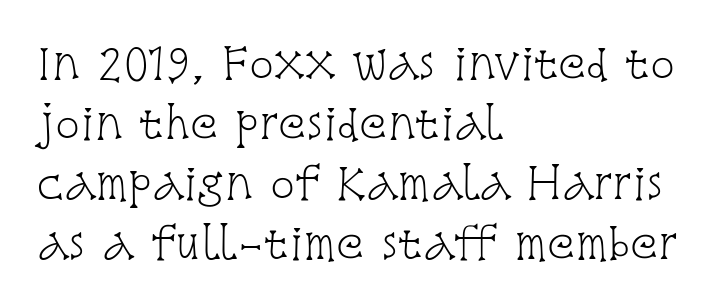
The image shows 41 px light, condensed serif type, upright; set left-aligned, normal line spacing (1.46x), normal letter spacing, not underlined; low stroke contrast and a large x-height.
